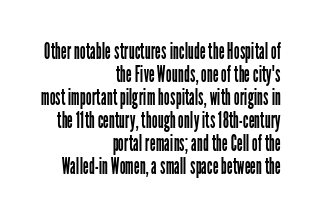
These lines are set flush right with a ragged left edge. How are the letters spaced? Ordinarily, with no added tracking. Each row of text sits above clean, open space. No chunkiness to these letters — they're not bold.
